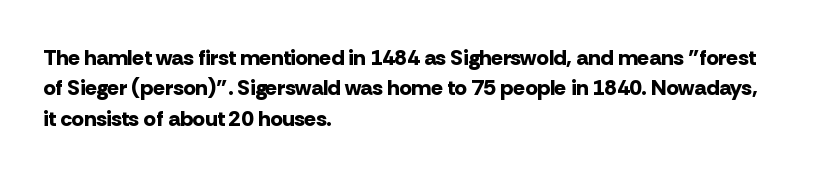
The image shows 22 px bold type, upright; set left-aligned, normal line spacing (1.38x), normal letter spacing, not underlined.
